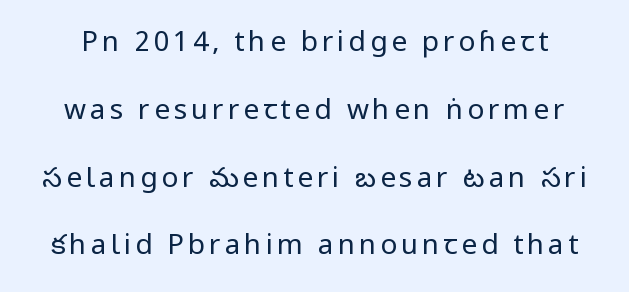
Posture: upright roman. Each letter keeps its own natural width here, so spacing adapts to shape. The strip under each line holds only bare page. The letters carry no serifs — their stems end cleanly without finishing strokes. The strokes carry an ordinary text weight at most. Successive baselines arrive slowly, with a big drop between each.
